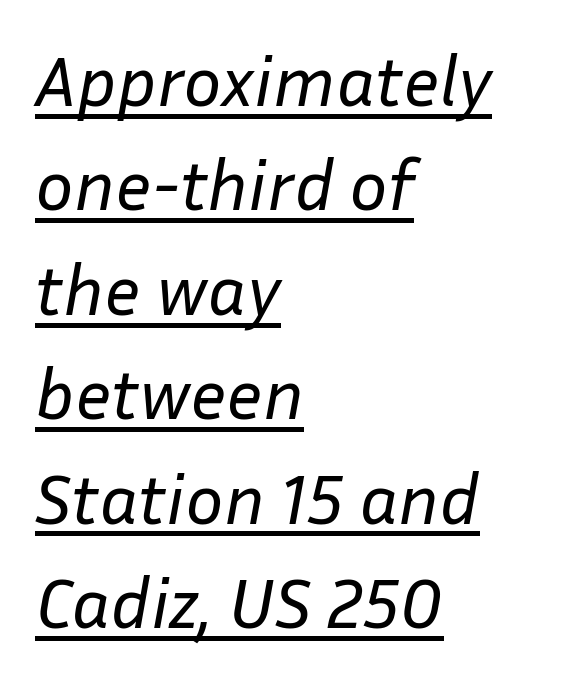
Q: Is the text bold? A: No.
Q: Is the text italic (slanted)? A: Yes, it leans right by about 10 degrees.
Q: Is the text underlined? A: Yes.
Q: How is the paragraph aligned? A: Left-aligned.
Q: Is the spacing between letters normal or unusually wide? A: Normal.
Q: Is the spacing between lines tight, normal or loose? A: Normal.
Q: Width (condensed, normal, or wide)? A: Normal.
Q: Stroke contrast? A: Low.
Q: x-height? A: Medium.
Q: Monospaced? A: No.
